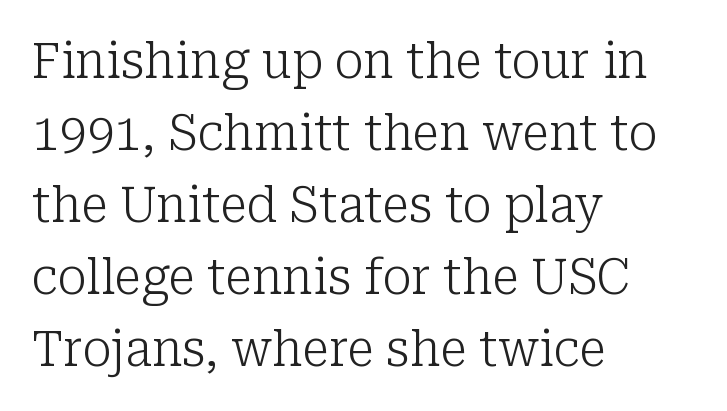
{"serif": "yes", "italic": "no", "bold": "no", "weight": "light", "width": "normal", "stroke_contrast": "low", "x_height": "medium", "monospaced": "no", "underline": "no", "align": "left", "line_spacing": "normal", "line_spacing_ratio": 1.47, "letter_spacing": "normal", "letter_spacing_em": 0.0, "glyph_px": 49}
